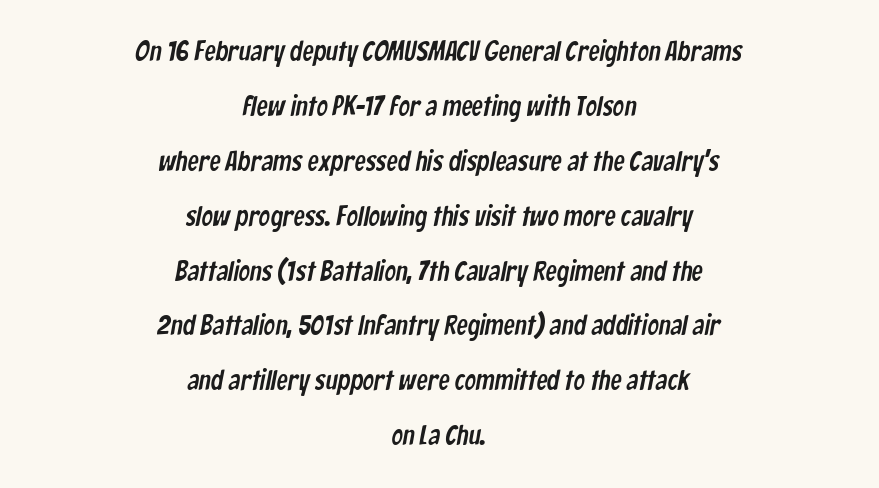
Q: Is the typeface a serif or a sans-serif typeface? A: Sans-serif.
Q: Is the text underlined? A: No.
Q: How is the paragraph aligned? A: Centered.
Q: Is the spacing between letters normal or unusually wide? A: Normal.
Q: Is the spacing between lines tight, normal or loose? A: Loose.
Q: Width (condensed, normal, or wide)? A: Condensed.
Q: Stroke contrast? A: Low.
Q: x-height? A: Medium.
Q: Monospaced? A: No.
